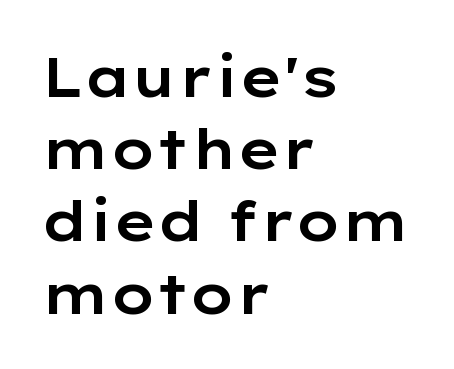
The image shows 56 px wide sans-serif type, upright; set left-aligned, normal line spacing (1.29x), normal letter spacing, not underlined; low stroke contrast and a medium x-height.
